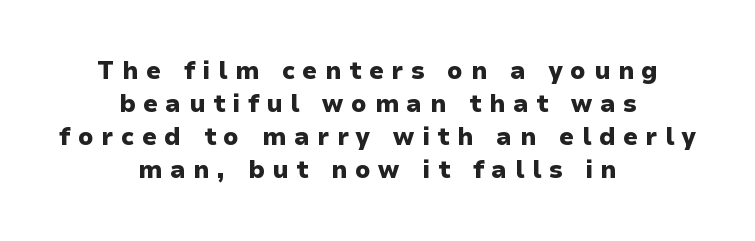
{"italic": "no", "bold": "yes", "underline": "no", "align": "center", "line_spacing": "normal", "line_spacing_ratio": 1.37, "letter_spacing": "wide", "letter_spacing_em": 0.32, "glyph_px": 24}
